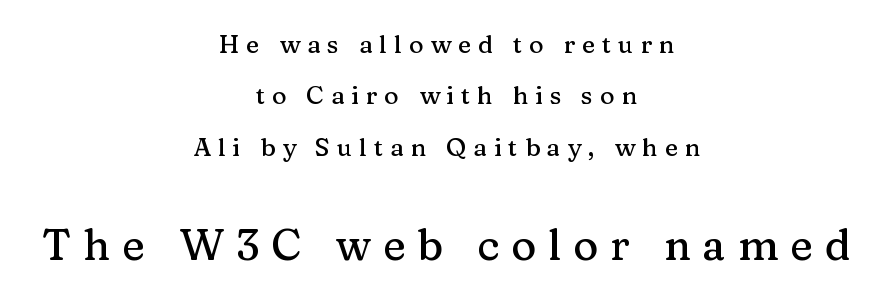
Q: Is the text italic (slanted)? A: No, it is upright.
Q: Is the typeface a serif or a sans-serif typeface? A: Serif.
Q: Is the text underlined? A: No.
Q: How is the paragraph aligned? A: Centered.
Q: Is the spacing between letters normal or unusually wide? A: Unusually wide.
Q: Is the spacing between lines tight, normal or loose? A: Loose.
Q: Which block of text is set in a larger size, the first (top) or the second (bottom)? A: The second (bottom) one.
Q: Width (condensed, normal, or wide)? A: Normal.
Q: Stroke contrast? A: Medium.
Q: x-height? A: Medium.
Q: Monospaced? A: No.
